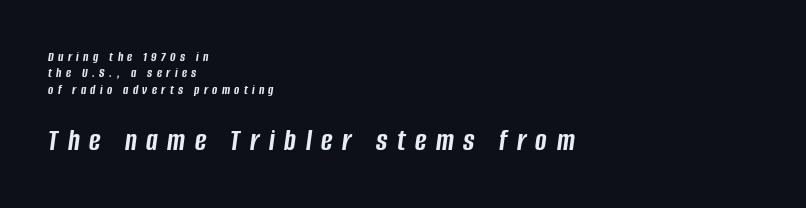
The image shows 31 px semibold, condensed type, italic (leaning right); set left-aligned, line spacing 1.17x, unusually wide letter spacing (+0.31 em), not underlined; the second (bottom) block is 2.21x larger; low stroke contrast and a large x-height.
